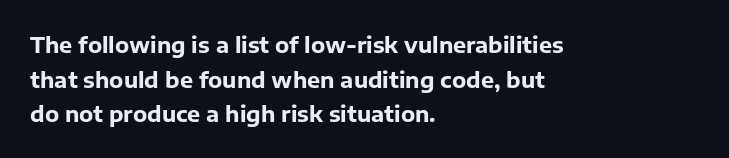
{"italic": "no", "bold": "yes", "underline": "no", "align": "left", "line_spacing": "normal", "line_spacing_ratio": 1.57, "letter_spacing": "normal", "letter_spacing_em": 0.0, "glyph_px": 22}
